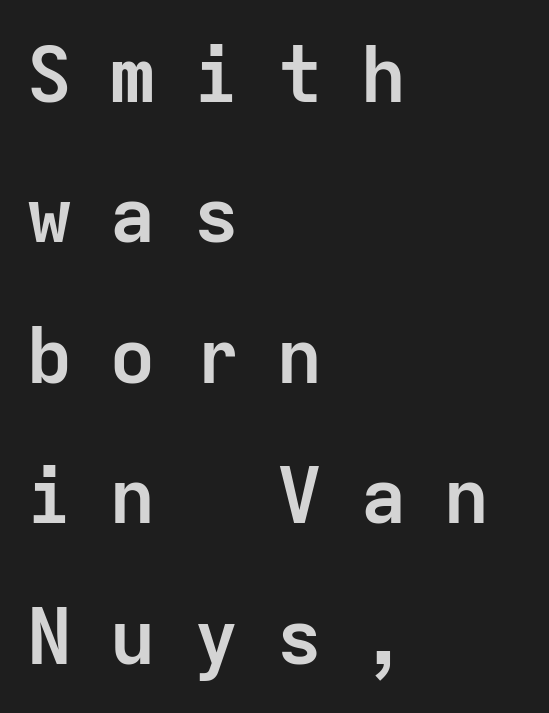
The image shows 78 px semibold sans-serif type, upright, monospaced; set left-aligned, line spacing 1.8x, unusually wide letter spacing (+0.47 em), not underlined; low stroke contrast and a medium x-height.
